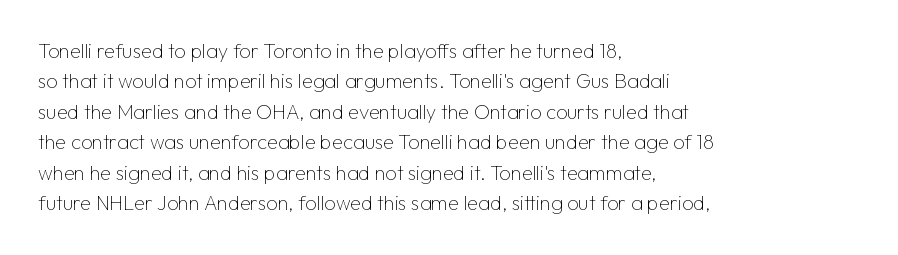
{"italic": "no", "bold": "no", "underline": "no", "align": "left", "line_spacing": "normal", "line_spacing_ratio": 1.52, "letter_spacing": "normal", "letter_spacing_em": 0.0, "glyph_px": 20}
